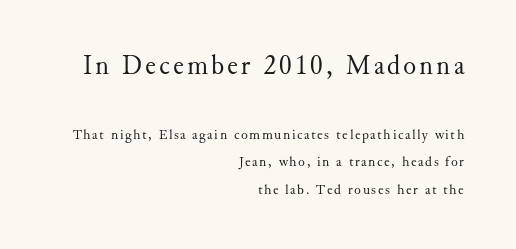
The image shows 27 px text type, upright; set right-aligned, loose line spacing (1.97x), not underlined; the first (top) block is 1.93x larger.
